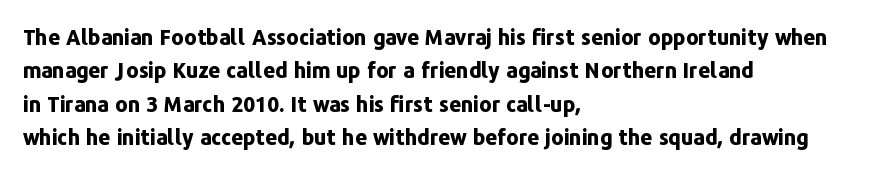
{"italic": "no", "bold": "yes", "underline": "no", "align": "left", "line_spacing": "normal", "line_spacing_ratio": 1.59, "letter_spacing": "normal", "letter_spacing_em": 0.0, "glyph_px": 21}
